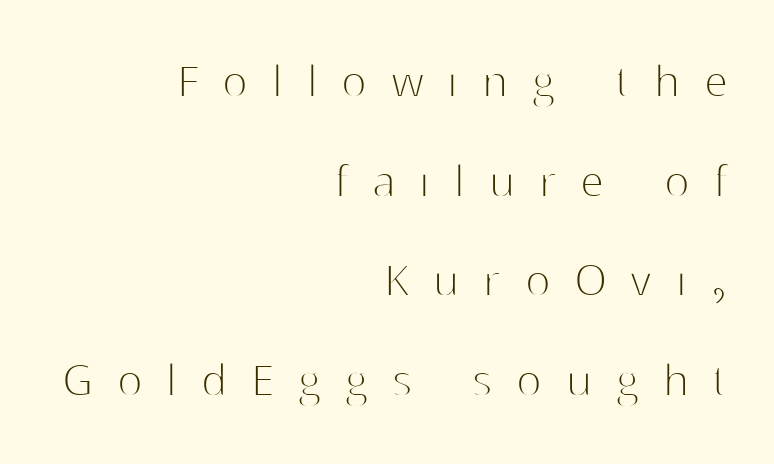
The image shows 53 px thin sans-serif type, upright; set right-aligned, line spacing 1.88x, unusually wide letter spacing (+0.46 em), not underlined; high stroke contrast and a medium x-height.
